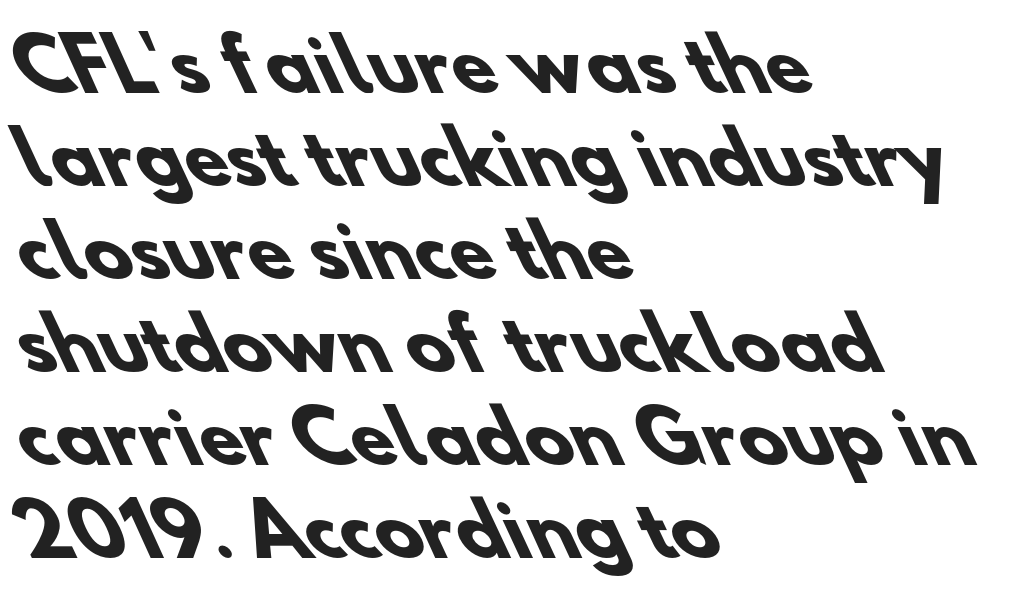
What kind of face is this? One without serifs — a sans. The baseline area is clear. Visually the block forms a straight wall on the left and a jagged coastline on the right. Here the designer chose a conventional face with non-uniform glyph widths. Default kerning and tracking; the words read as compact shapes.
